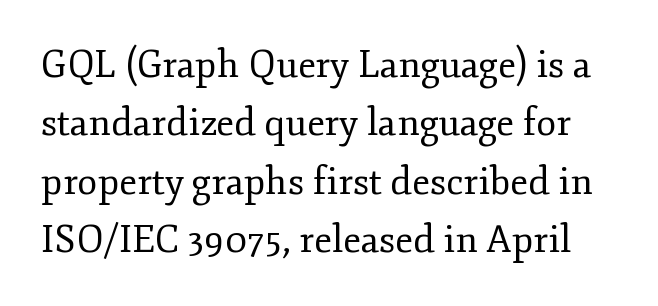
{"serif": "yes", "italic": "no", "bold": "no", "weight": "regular", "width": "normal", "stroke_contrast": "low", "x_height": "small", "monospaced": "no", "underline": "no", "line_spacing": "normal", "line_spacing_ratio": 1.58, "letter_spacing": "normal", "letter_spacing_em": 0.0, "glyph_px": 37}
